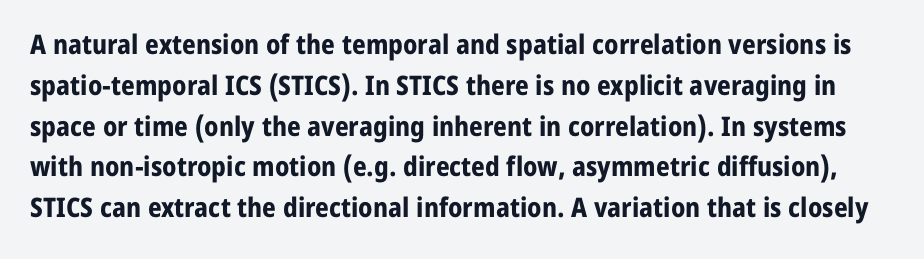
{"italic": "no", "bold": "yes", "underline": "no", "line_spacing": "normal", "line_spacing_ratio": 1.51, "letter_spacing": "normal", "letter_spacing_em": 0.0, "glyph_px": 27}
